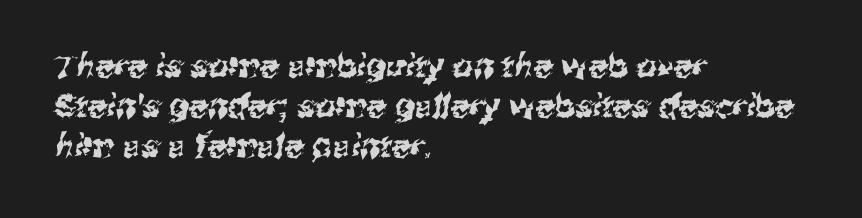
The image shows 32 px sans-serif type; set left-aligned, normal line spacing (1.25x), normal letter spacing, not underlined; medium stroke contrast and a medium x-height.
